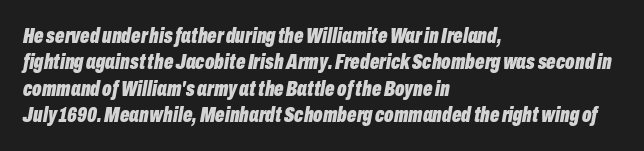
Q: Is the text bold? A: Yes.
Q: Is the text italic (slanted)? A: Yes, it leans right by about 10 degrees.
Q: Is the text underlined? A: No.
Q: How is the paragraph aligned? A: Left-aligned.
Q: Is the spacing between letters normal or unusually wide? A: Normal.
